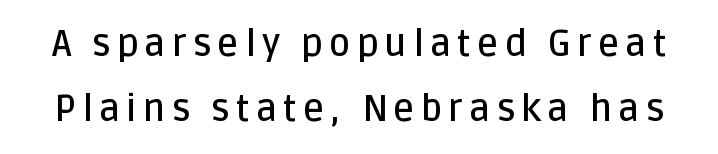
Is there any slant? The stems are plumb. This rendering features lettering with no underline. You could not count columns in this text — the font is proportionally spaced. Stems and bowls a touch heavier than normal — semibold. A sans-serif font was chosen for this passage.
